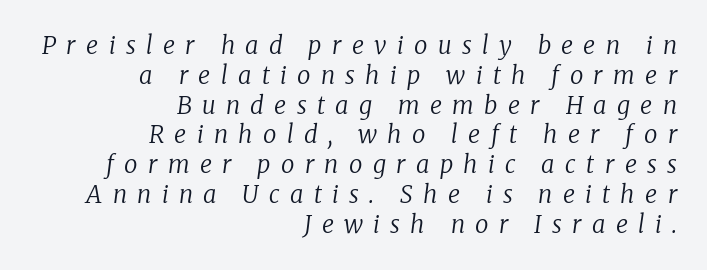
Q: Is the text bold? A: No.
Q: Is the text italic (slanted)? A: Yes, it leans right by about 8 degrees.
Q: Is the text underlined? A: No.
Q: How is the paragraph aligned? A: Right-aligned.
Q: Is the spacing between letters normal or unusually wide? A: Unusually wide.
